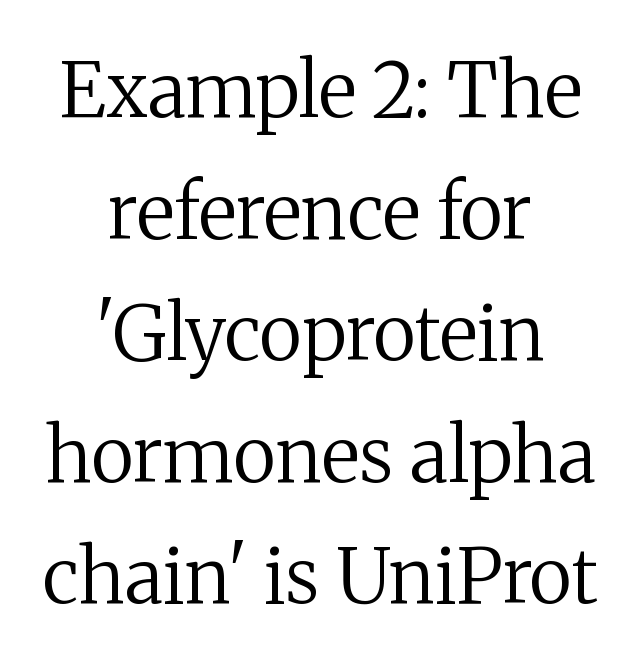
Q: Is the text bold? A: No.
Q: Is the text italic (slanted)? A: No, it is upright.
Q: Is the typeface a serif or a sans-serif typeface? A: Serif.
Q: Is the text underlined? A: No.
Q: How is the paragraph aligned? A: Centered.
Q: Is the spacing between letters normal or unusually wide? A: Normal.
Q: Is the spacing between lines tight, normal or loose? A: Normal.
Q: Width (condensed, normal, or wide)? A: Normal.
Q: Stroke contrast? A: Medium.
Q: x-height? A: Medium.
Q: Monospaced? A: No.
